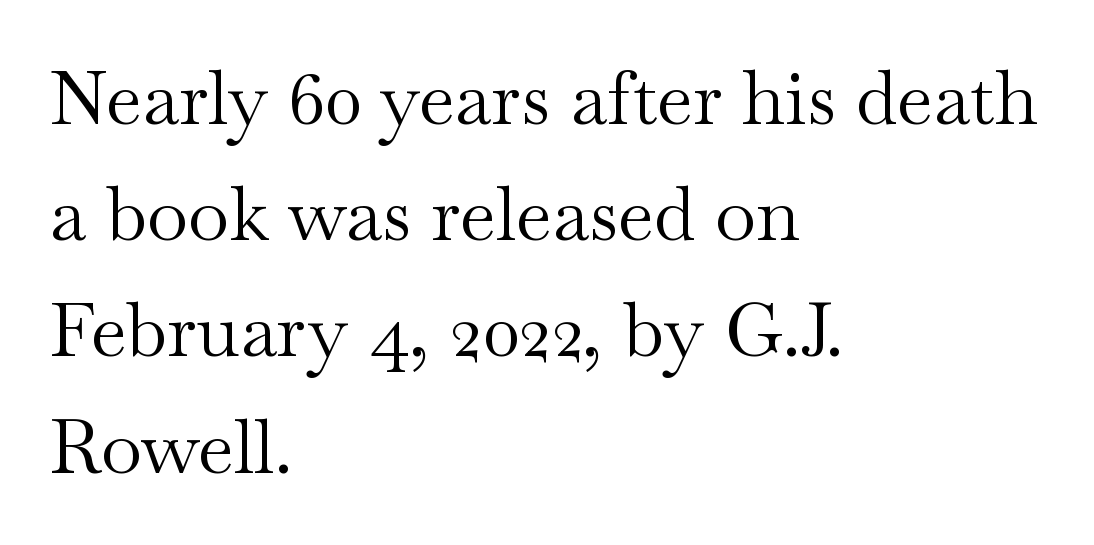
{"serif": "yes", "italic": "no", "bold": "no", "weight": "regular", "width": "wide", "stroke_contrast": "medium", "x_height": "small", "monospaced": "no", "underline": "no", "align": "left", "line_spacing": "normal", "line_spacing_ratio": 1.55, "letter_spacing": "normal", "letter_spacing_em": 0.0, "glyph_px": 75}
